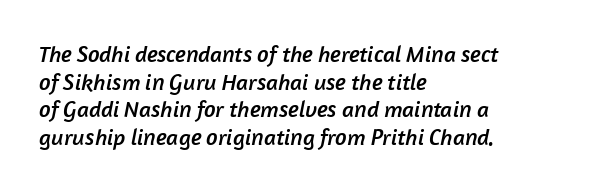
Descender tails drop into unmarked territory. These lines stack with their left ends in a neat column. Default kerning and tracking; the words read as compact shapes.
